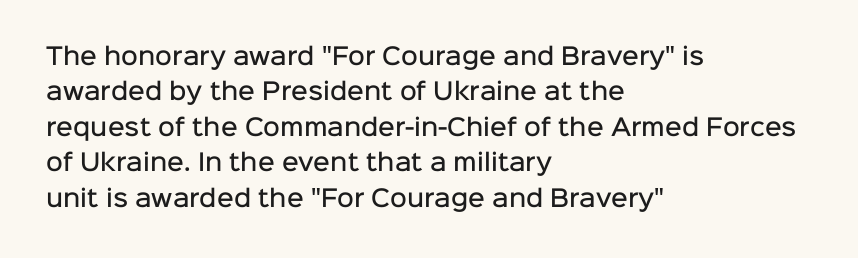
Q: Is the text bold? A: Semi-bold.
Q: Is the text italic (slanted)? A: No, it is upright.
Q: Is the text underlined? A: No.
Q: How is the paragraph aligned? A: Left-aligned.
Q: Is the spacing between letters normal or unusually wide? A: Normal.
Q: Is the spacing between lines tight, normal or loose? A: Normal.
